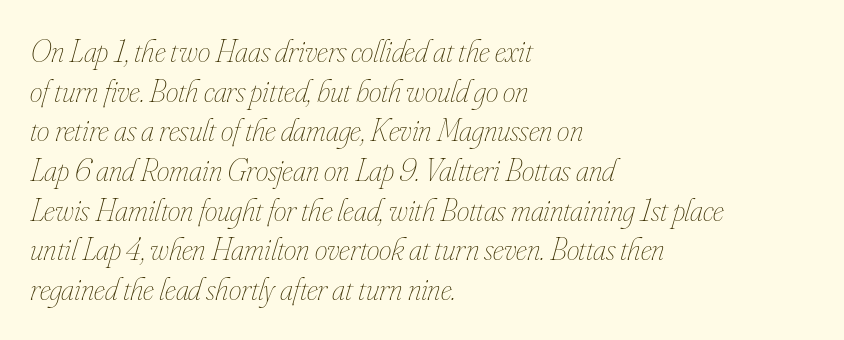
Q: Is the text bold? A: No.
Q: Is the text italic (slanted)? A: Yes, it leans right by about 16 degrees.
Q: Is the text underlined? A: No.
Q: How is the paragraph aligned? A: Left-aligned.
Q: Is the spacing between letters normal or unusually wide? A: Normal.
Q: Width (condensed, normal, or wide)? A: Condensed.
Q: Stroke contrast? A: Low.
Q: x-height? A: Small.
Q: Monospaced? A: No.
